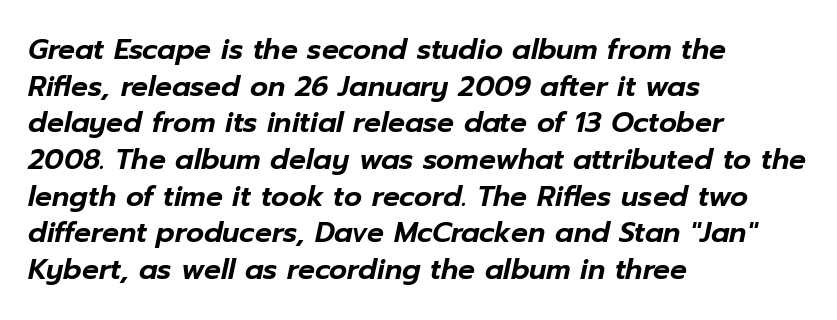
{"italic": "yes", "lean": "right", "slant_degrees": 12, "width": "normal", "stroke_contrast": "low", "x_height": "medium", "monospaced": "no", "underline": "no", "align": "left", "line_spacing": "normal", "line_spacing_ratio": 1.31, "letter_spacing": "normal", "letter_spacing_em": 0.0, "glyph_px": 28}
